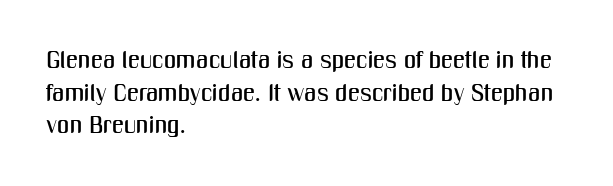
{"italic": "no", "underline": "no", "align": "left", "line_spacing": "normal", "line_spacing_ratio": 1.36, "letter_spacing": "normal", "letter_spacing_em": 0.0, "glyph_px": 24}
